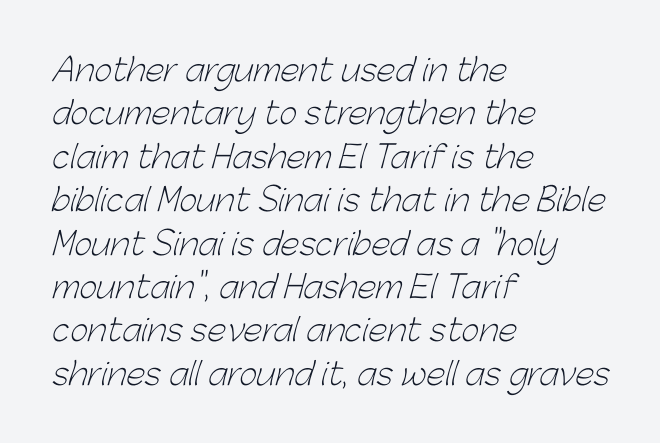
{"serif": "no", "bold": "no", "weight": "light", "width": "normal", "stroke_contrast": "low", "x_height": "medium", "monospaced": "no", "underline": "no", "align": "left", "line_spacing": "normal", "line_spacing_ratio": 1.4, "letter_spacing": "normal", "letter_spacing_em": 0.0, "glyph_px": 31}
